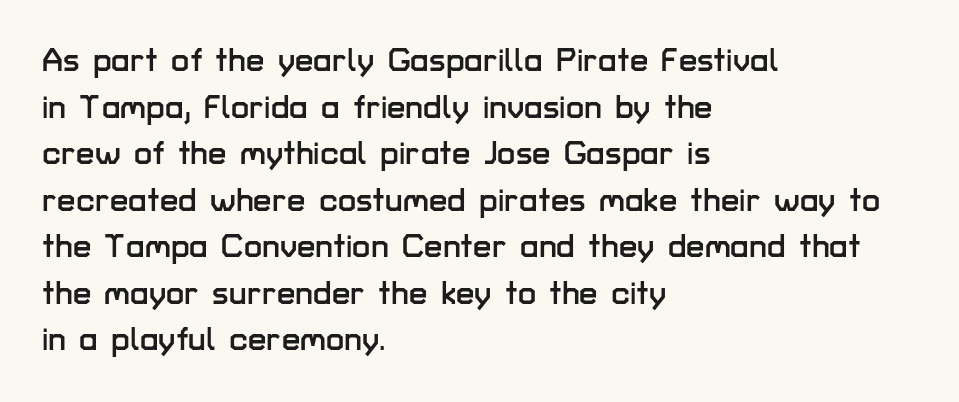
{"serif": "no", "italic": "no", "width": "normal", "stroke_contrast": "low", "x_height": "medium", "monospaced": "no", "underline": "no", "align": "left", "line_spacing": "normal", "line_spacing_ratio": 1.41, "letter_spacing": "normal", "letter_spacing_em": 0.0, "glyph_px": 33}
